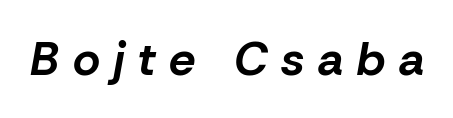
{"italic": "yes", "lean": "right", "slant_degrees": 10, "bold": "yes", "weight": "bold", "width": "normal", "stroke_contrast": "low", "x_height": "medium", "monospaced": "no", "underline": "no", "letter_spacing": "wide", "letter_spacing_em": 0.29, "glyph_px": 47}
